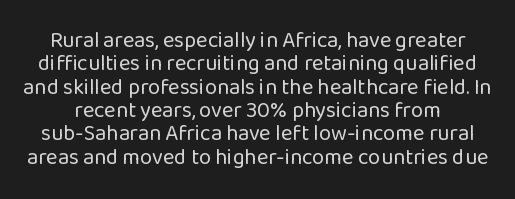
The image shows 22 px text type, upright; set tight line spacing (1.06x), normal letter spacing, not underlined.
